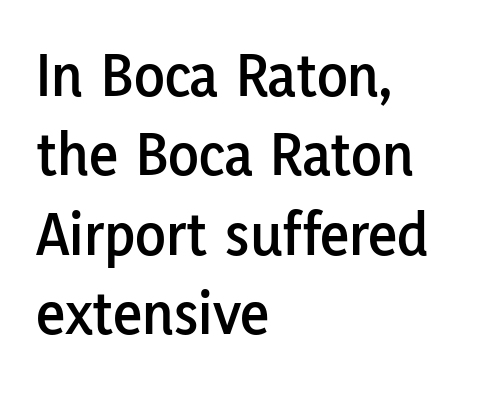
The image shows 63 px sans-serif type, upright; set left-aligned, normal line spacing (1.26x), normal letter spacing, not underlined; low stroke contrast and a medium x-height.
